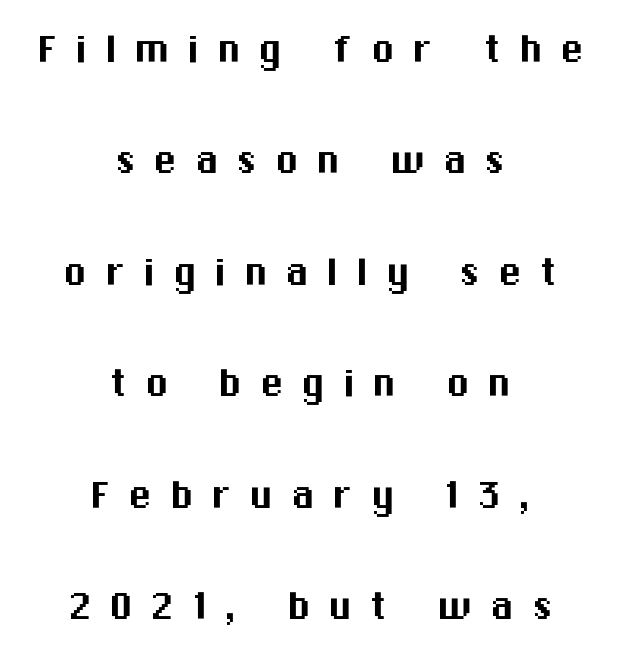
{"serif": "no", "italic": "no", "width": "normal", "stroke_contrast": "medium", "x_height": "medium", "monospaced": "no", "underline": "no", "align": "center", "line_spacing": "loose", "line_spacing_ratio": 2.37, "letter_spacing": "wide", "letter_spacing_em": 0.38, "glyph_px": 47}
